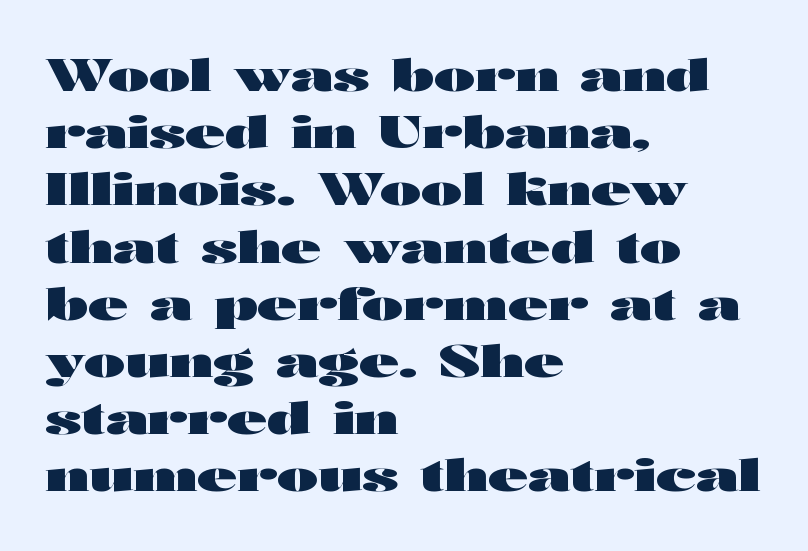
Q: Is the text bold? A: Yes.
Q: Is the text italic (slanted)? A: No, it is upright.
Q: Is the typeface a serif or a sans-serif typeface? A: Serif.
Q: Is the text underlined? A: No.
Q: How is the paragraph aligned? A: Left-aligned.
Q: Is the spacing between letters normal or unusually wide? A: Normal.
Q: Is the spacing between lines tight, normal or loose? A: Normal.
Q: Width (condensed, normal, or wide)? A: Wide.
Q: Stroke contrast? A: High.
Q: x-height? A: Medium.
Q: Monospaced? A: No.
